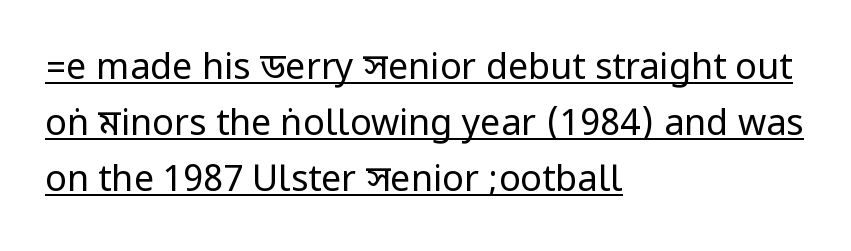
{"serif": "no", "italic": "no", "bold": "no", "weight": "regular", "width": "condensed", "stroke_contrast": "low", "underline": "yes", "align": "left", "line_spacing": "normal", "line_spacing_ratio": 1.55, "letter_spacing": "normal", "letter_spacing_em": 0.0, "glyph_px": 36}
